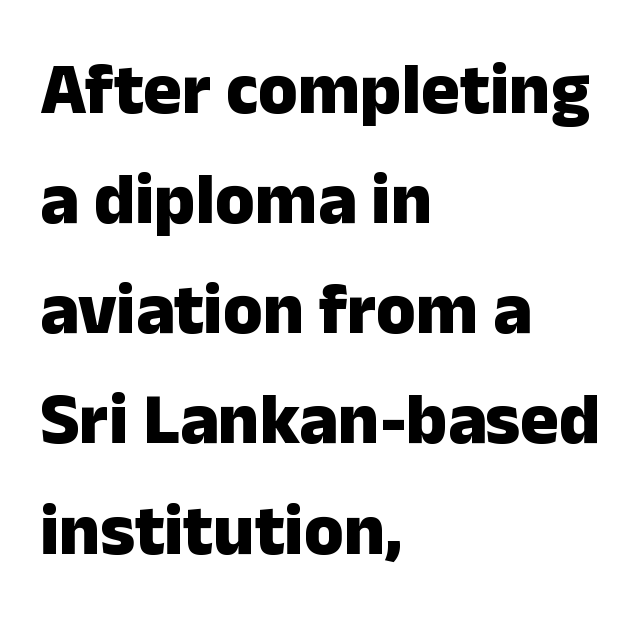
In terms of weight, the rendering is a true, heavy bold. The face used here is proportionally spaced, like ordinary book or web type. The designer left line spacing at the default. Vertical strokes here are truly vertical. The typeface chosen for these lines omits serifs.
